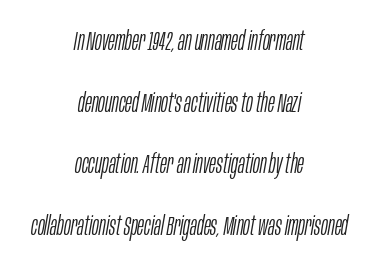
The image shows 26 px text type, italic (leaning right); set centered, loose line spacing (2.37x), normal letter spacing, not underlined.
